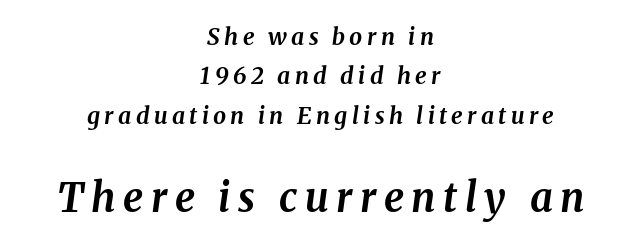
{"italic": "yes", "lean": "right", "slant_degrees": 8, "bold": "yes", "weight": "bold", "width": "normal", "stroke_contrast": "medium", "x_height": "medium", "monospaced": "no", "underline": "no", "align": "center", "line_spacing_ratio": 1.71, "larger_block": "second", "size_ratio": 1.74, "glyph_px": 40}
